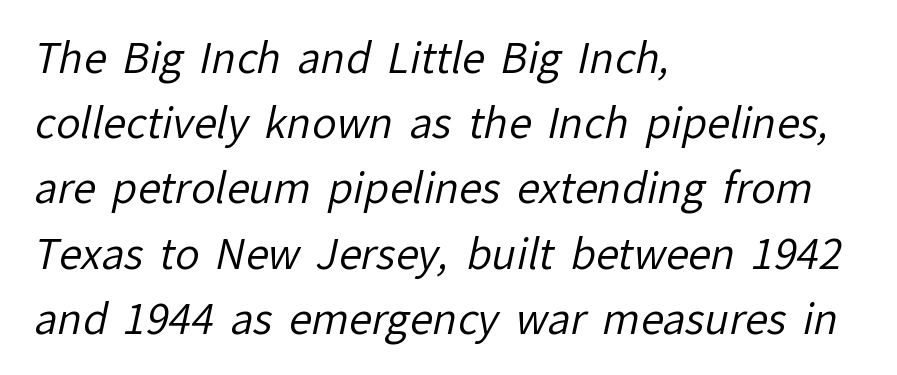
{"serif": "no", "bold": "no", "weight": "regular", "width": "normal", "stroke_contrast": "low", "x_height": "medium", "monospaced": "no", "underline": "no", "align": "left", "line_spacing": "normal", "line_spacing_ratio": 1.59, "letter_spacing": "normal", "letter_spacing_em": 0.0, "glyph_px": 41}
